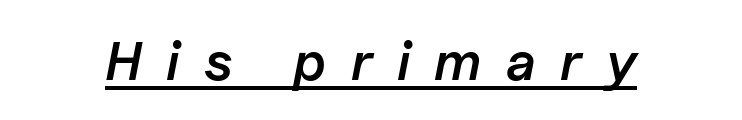
Q: Is the text bold? A: Semi-bold.
Q: Is the text italic (slanted)? A: Yes, it leans right by about 11 degrees.
Q: Is the text underlined? A: Yes.
Q: Is the spacing between letters normal or unusually wide? A: Unusually wide.
Q: Width (condensed, normal, or wide)? A: Normal.
Q: Stroke contrast? A: Low.
Q: x-height? A: Medium.
Q: Monospaced? A: No.
